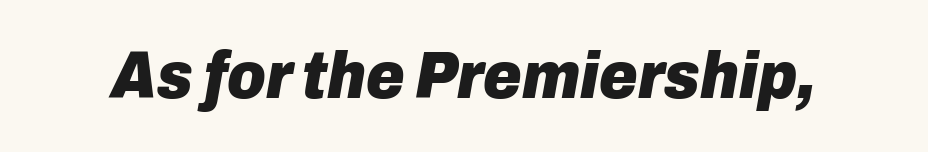
The image shows 66 px heavy type, italic (leaning right); set normal letter spacing, not underlined; low stroke contrast and a medium x-height.
